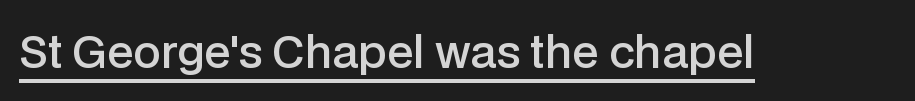
Q: Is the text bold? A: Semi-bold.
Q: Is the text italic (slanted)? A: No, it is upright.
Q: Is the typeface a serif or a sans-serif typeface? A: Sans-serif.
Q: Is the text underlined? A: Yes.
Q: Is the spacing between letters normal or unusually wide? A: Normal.
Q: Width (condensed, normal, or wide)? A: Normal.
Q: Stroke contrast? A: Low.
Q: x-height? A: Medium.
Q: Monospaced? A: No.
